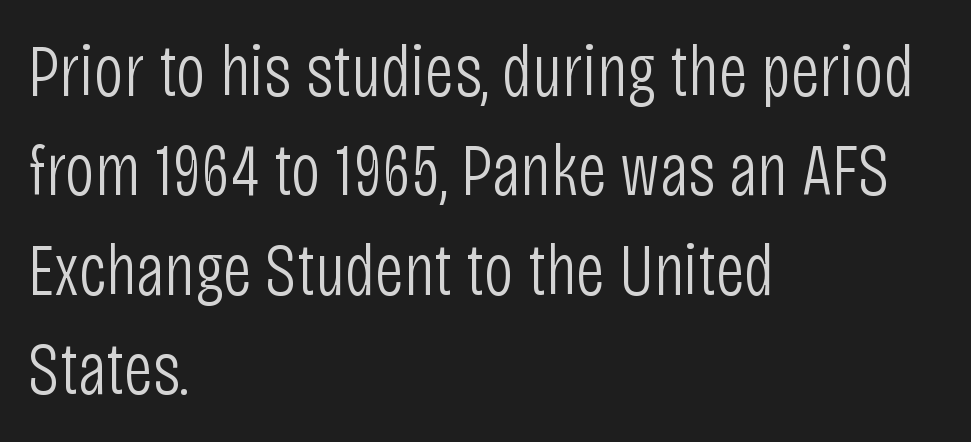
If you measured baseline to baseline, you'd find a middling distance. Spacing between characters is what you'd get straight out of the box. The words here are not underlined. In terms of letterform style, serifs are entirely absent. Do the characters align in a grid? No, the font is proportional. Horizontal alignment here is leftward, the default for most running prose.
